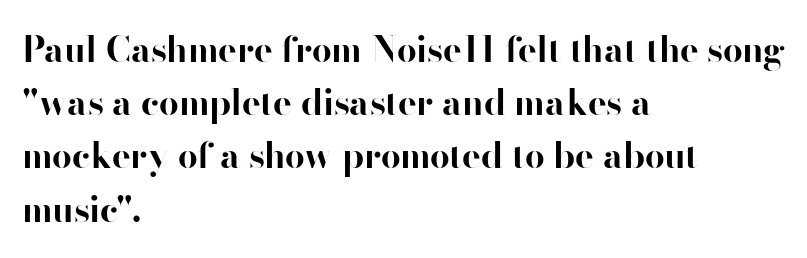
Q: Is the text bold? A: Yes.
Q: Is the text italic (slanted)? A: No, it is upright.
Q: Is the typeface a serif or a sans-serif typeface? A: Sans-serif.
Q: Is the text underlined? A: No.
Q: How is the paragraph aligned? A: Left-aligned.
Q: Is the spacing between letters normal or unusually wide? A: Normal.
Q: Is the spacing between lines tight, normal or loose? A: Normal.
Q: Width (condensed, normal, or wide)? A: Normal.
Q: Stroke contrast? A: High.
Q: x-height? A: Small.
Q: Monospaced? A: No.
